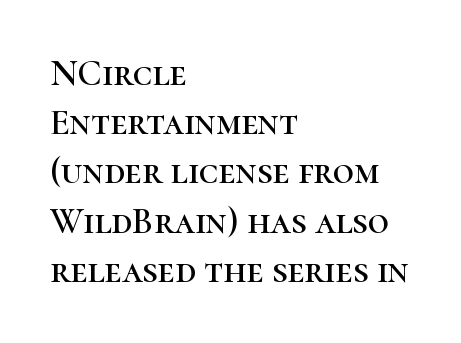
The image shows 37 px serif type, upright; set left-aligned, normal line spacing (1.33x), normal letter spacing, not underlined; high stroke contrast and a medium x-height.
